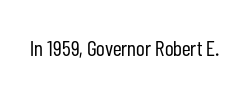
The space directly below the letters is spotless. Quick note: not italic, upright. The line texture is even and compact thanks to regular tracking. These glyphs show unthickened strokes, regular width or finer.
